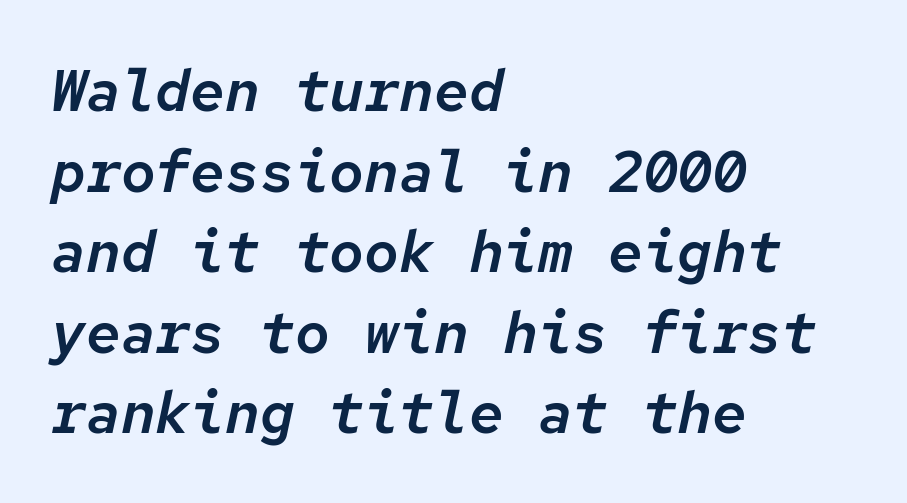
Q: Is the text italic (slanted)? A: Yes, it leans right by about 12 degrees.
Q: Is the text underlined? A: No.
Q: How is the paragraph aligned? A: Left-aligned.
Q: Is the spacing between letters normal or unusually wide? A: Normal.
Q: Is the spacing between lines tight, normal or loose? A: Normal.
Q: Width (condensed, normal, or wide)? A: Normal.
Q: Stroke contrast? A: Low.
Q: x-height? A: Medium.
Q: Monospaced? A: Yes.
